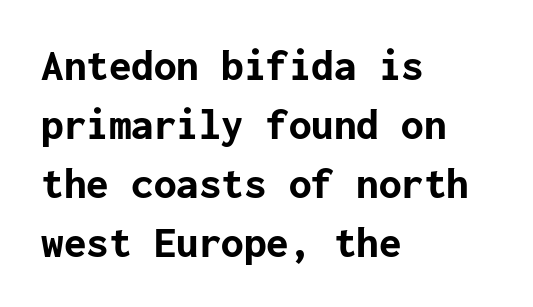
Nothing unusual about the tracking: characters are spaced as the font intends. Grotesque or geometric, the face here clearly has no serifs. Beneath every word, the page is bare. Caption: bold face, heavy strokes. Quick note: not italic, upright.
